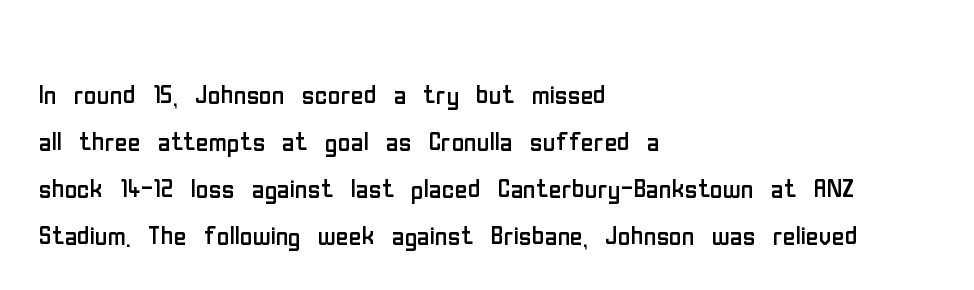
{"serif": "no", "italic": "no", "bold": "no", "weight": "regular", "width": "condensed", "stroke_contrast": "low", "x_height": "medium", "monospaced": "no", "underline": "no", "align": "left", "line_spacing": "normal", "line_spacing_ratio": 1.34, "letter_spacing": "normal", "letter_spacing_em": 0.0, "glyph_px": 35}
